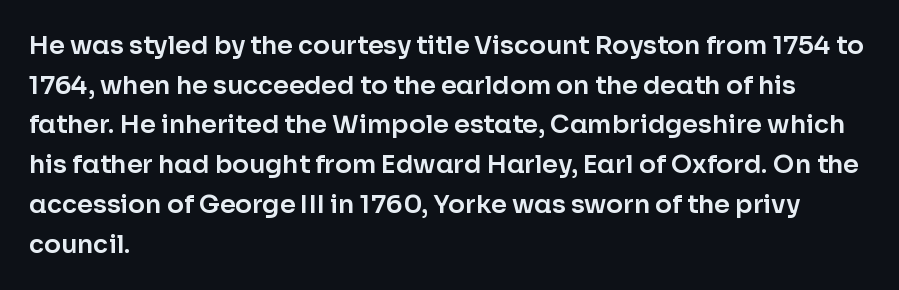
The image shows 25 px text type, upright; set left-aligned, normal line spacing (1.59x), normal letter spacing, not underlined.
